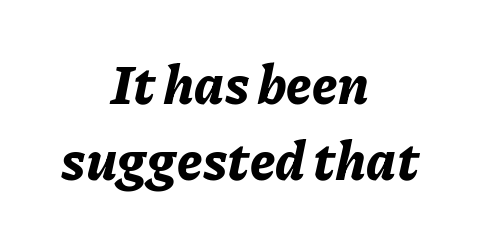
Q: Is the text bold? A: Yes.
Q: Is the text italic (slanted)? A: Yes, it leans right by about 11 degrees.
Q: Is the text underlined? A: No.
Q: How is the paragraph aligned? A: Centered.
Q: Is the spacing between letters normal or unusually wide? A: Normal.
Q: Is the spacing between lines tight, normal or loose? A: Normal.
Q: Width (condensed, normal, or wide)? A: Normal.
Q: Stroke contrast? A: Low.
Q: x-height? A: Medium.
Q: Monospaced? A: No.
